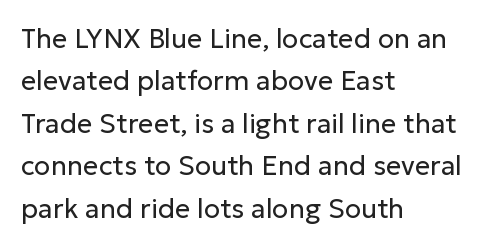
Characters follow at the spacing the type designer built in. Where is the straight margin? On the left. Weight: regular or lighter. Check the space under the baseline: it is left empty. Each new line begins a customary step beneath the previous one.
